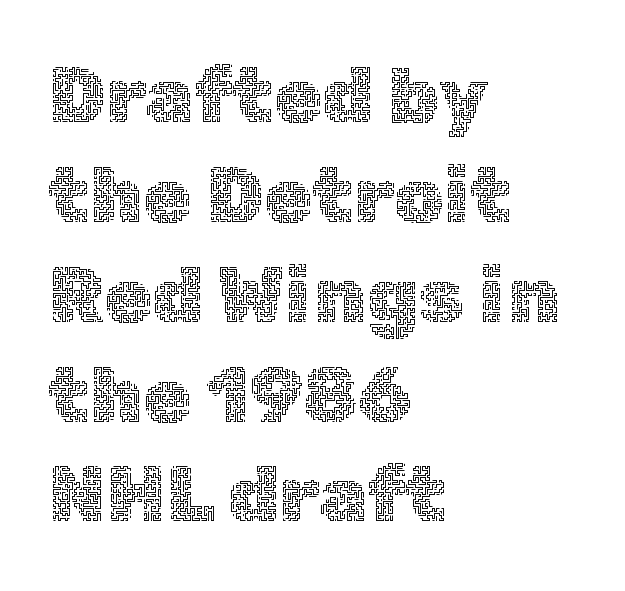
Q: Is the text bold? A: No.
Q: Is the text italic (slanted)? A: No, it is upright.
Q: Is the text underlined? A: No.
Q: How is the paragraph aligned? A: Left-aligned.
Q: Is the spacing between letters normal or unusually wide? A: Normal.
Q: Is the spacing between lines tight, normal or loose? A: Normal.
Q: Width (condensed, normal, or wide)? A: Normal.
Q: x-height? A: Medium.
Q: Monospaced? A: No.
